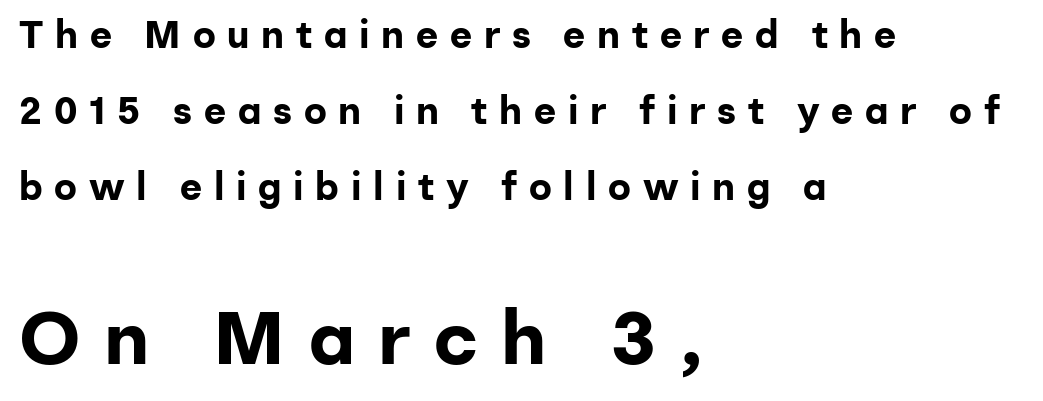
Posture: upright roman. Each line starts at the same left margin while the right side varies. The strokes are fattened all the way to bold. Rule under the text: the space is simply empty.
